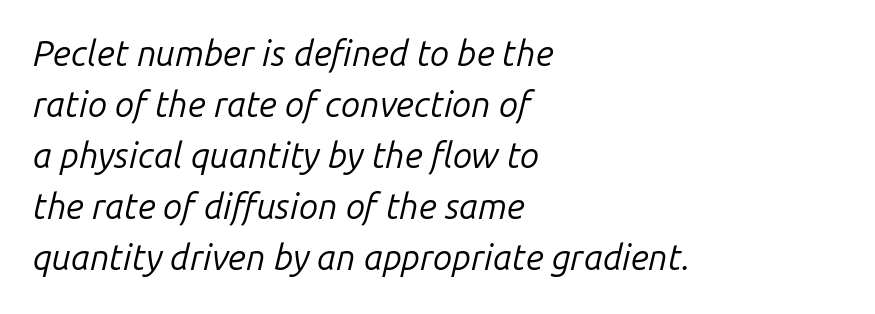
The image shows 35 px regular-weight type, italic (leaning right); set left-aligned, normal line spacing (1.46x), normal letter spacing, not underlined; low stroke contrast and a medium x-height.
